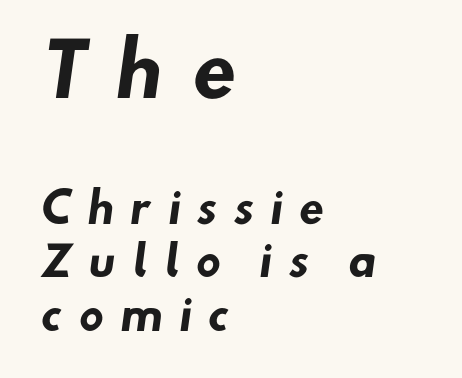
{"serif": "no", "bold": "yes", "weight": "heavy", "width": "normal", "stroke_contrast": "low", "x_height": "small", "monospaced": "no", "underline": "no", "align": "left", "line_spacing": "normal", "line_spacing_ratio": 1.3, "letter_spacing": "wide", "letter_spacing_em": 0.39, "larger_block": "first", "size_ratio": 1.76, "glyph_px": 72}
